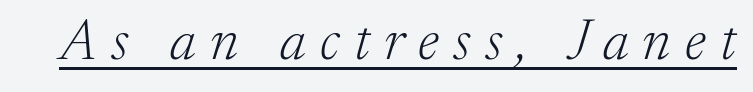
Q: Is the text bold? A: No.
Q: Is the text italic (slanted)? A: Yes, it leans right by about 17 degrees.
Q: Is the typeface a serif or a sans-serif typeface? A: Serif.
Q: Is the text underlined? A: Yes.
Q: Is the spacing between letters normal or unusually wide? A: Unusually wide.
Q: Width (condensed, normal, or wide)? A: Normal.
Q: Stroke contrast? A: Low.
Q: x-height? A: Medium.
Q: Monospaced? A: No.
